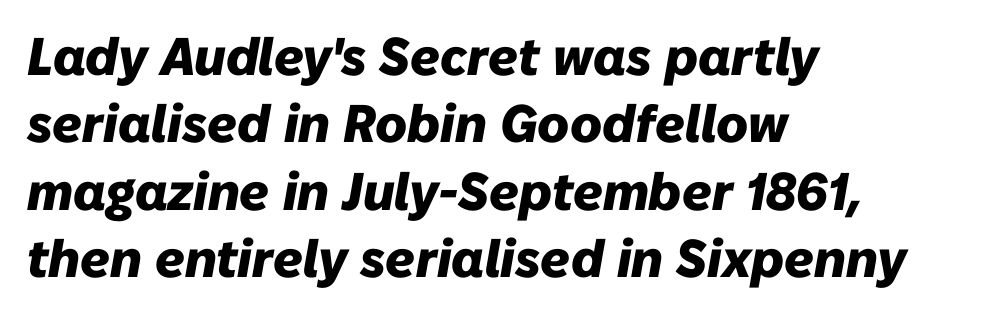
Q: Is the text bold? A: Yes.
Q: Is the text italic (slanted)? A: Yes, it leans right by about 10 degrees.
Q: Is the text underlined? A: No.
Q: How is the paragraph aligned? A: Left-aligned.
Q: Is the spacing between letters normal or unusually wide? A: Normal.
Q: Is the spacing between lines tight, normal or loose? A: Normal.
Q: Width (condensed, normal, or wide)? A: Normal.
Q: Stroke contrast? A: Low.
Q: x-height? A: Medium.
Q: Monospaced? A: No.
